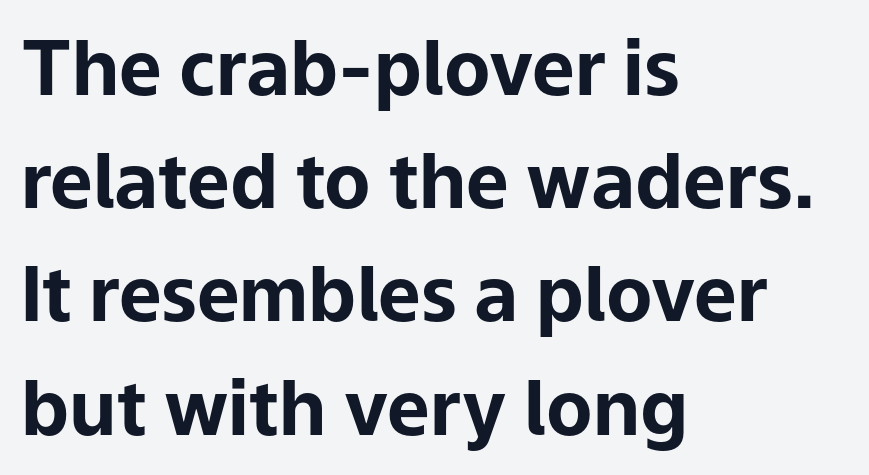
What stands out about the letter spacing? Nothing — it is the standard amount. One-word summary of the alignment: left. The designer left line spacing at the default. Strong, thick strokes mark this as bold type. Note: no serifs on the glyphs.
